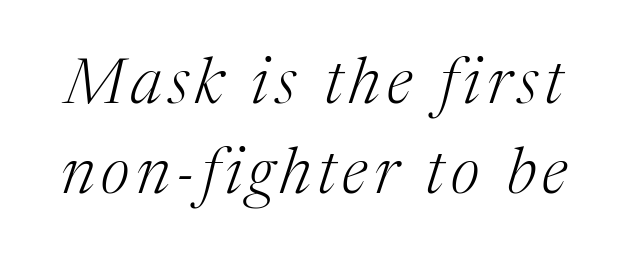
The image shows 64 px light serif type, italic (leaning right); set normal line spacing (1.41x), not underlined; medium stroke contrast and a medium x-height.
